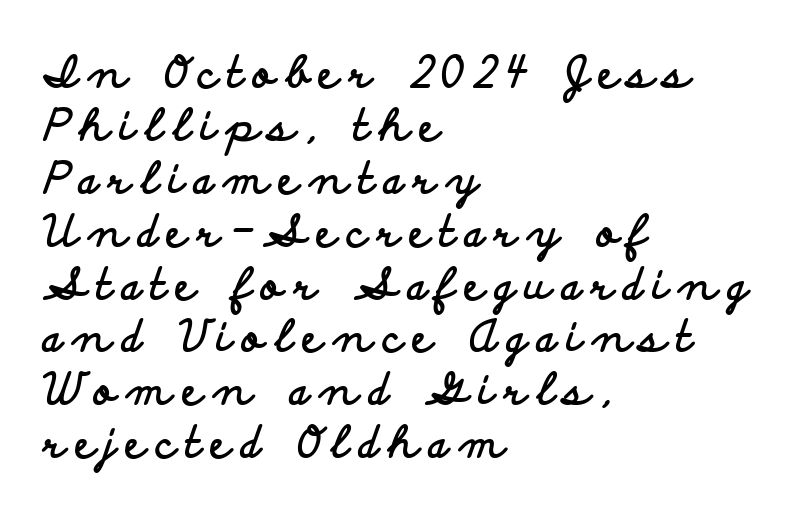
Horizontally, the lines are justified to the leading edge only. Rule under the text: the space is simply empty. Display-style spreading of the glyphs; the letterfit is very open. The strokes are fattened all the way to bold.
